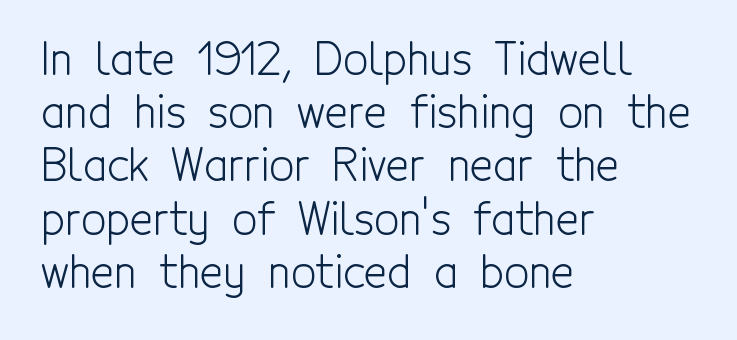
Q: Is the text bold? A: No.
Q: Is the text italic (slanted)? A: No, it is upright.
Q: Is the typeface a serif or a sans-serif typeface? A: Sans-serif.
Q: Is the text underlined? A: No.
Q: How is the paragraph aligned? A: Left-aligned.
Q: Is the spacing between letters normal or unusually wide? A: Normal.
Q: Width (condensed, normal, or wide)? A: Condensed.
Q: x-height? A: Medium.
Q: Monospaced? A: No.
